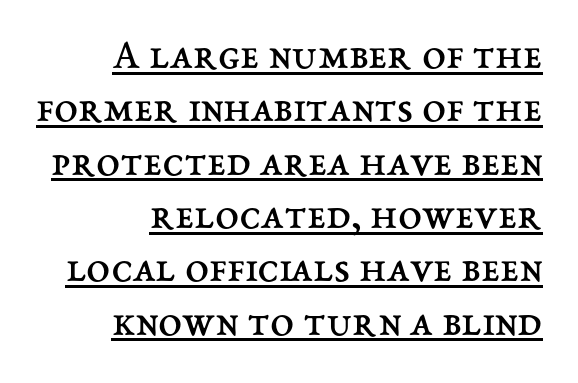
The image shows 43 px regular-weight type, upright; set right-aligned, line spacing 1.24x, normal letter spacing, underlined; medium stroke contrast and a medium x-height.
